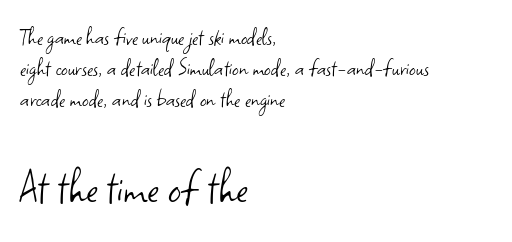
{"serif": "no", "bold": "no", "weight": "light", "width": "normal", "stroke_contrast": "low", "x_height": "small", "monospaced": "no", "underline": "no", "align": "left", "line_spacing_ratio": 1.19, "letter_spacing": "normal", "letter_spacing_em": 0.0, "larger_block": "second", "size_ratio": 1.96, "glyph_px": 51}
